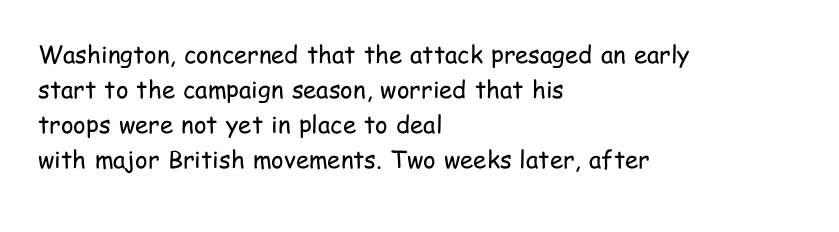
Q: Is the text bold? A: No.
Q: Is the text italic (slanted)? A: No, it is upright.
Q: Is the text underlined? A: No.
Q: How is the paragraph aligned? A: Left-aligned.
Q: Is the spacing between letters normal or unusually wide? A: Normal.
Q: Is the spacing between lines tight, normal or loose? A: Normal.
